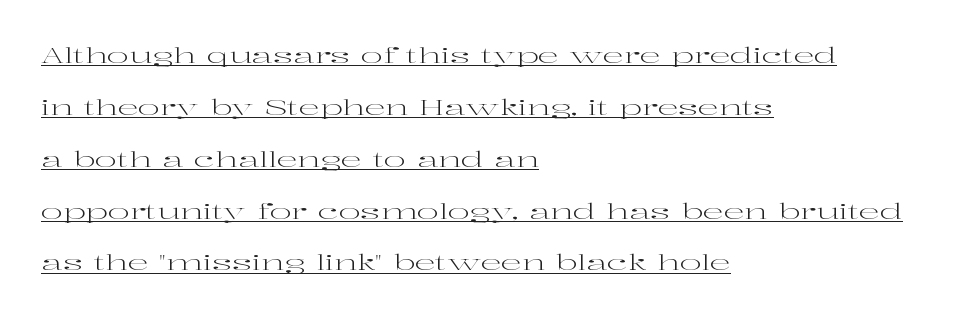
{"italic": "no", "bold": "no", "underline": "yes", "align": "left", "line_spacing": "loose", "line_spacing_ratio": 2.47, "letter_spacing": "normal", "letter_spacing_em": 0.0, "glyph_px": 21}
